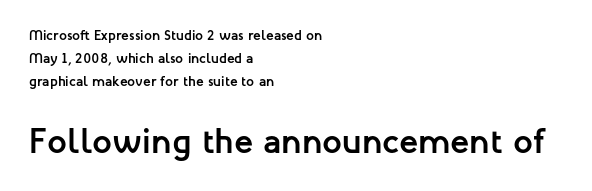
Q: Is the text bold? A: Yes.
Q: Is the text italic (slanted)? A: No, it is upright.
Q: Is the typeface a serif or a sans-serif typeface? A: Sans-serif.
Q: Is the text underlined? A: No.
Q: How is the paragraph aligned? A: Left-aligned.
Q: Is the spacing between letters normal or unusually wide? A: Normal.
Q: Is the spacing between lines tight, normal or loose? A: Normal.
Q: Which block of text is set in a larger size, the first (top) or the second (bottom)? A: The second (bottom) one.
Q: Width (condensed, normal, or wide)? A: Normal.
Q: Stroke contrast? A: Low.
Q: x-height? A: Medium.
Q: Monospaced? A: No.
